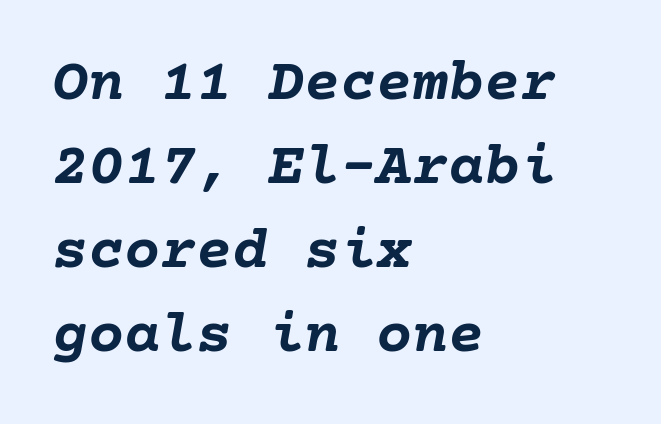
{"italic": "yes", "lean": "right", "slant_degrees": 10, "bold": "yes", "weight": "semibold", "width": "normal", "stroke_contrast": "low", "x_height": "medium", "underline": "no", "align": "left", "line_spacing": "normal", "line_spacing_ratio": 1.4, "letter_spacing": "normal", "letter_spacing_em": 0.0, "glyph_px": 60}
